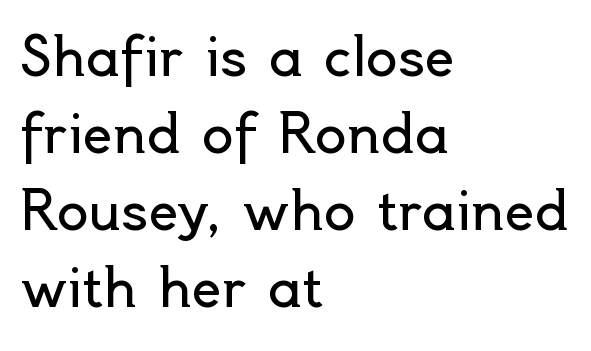
{"serif": "no", "italic": "no", "bold": "no", "weight": "regular", "width": "normal", "x_height": "small", "monospaced": "no", "underline": "no", "align": "left", "line_spacing": "normal", "line_spacing_ratio": 1.45, "letter_spacing": "normal", "letter_spacing_em": 0.0, "glyph_px": 53}
